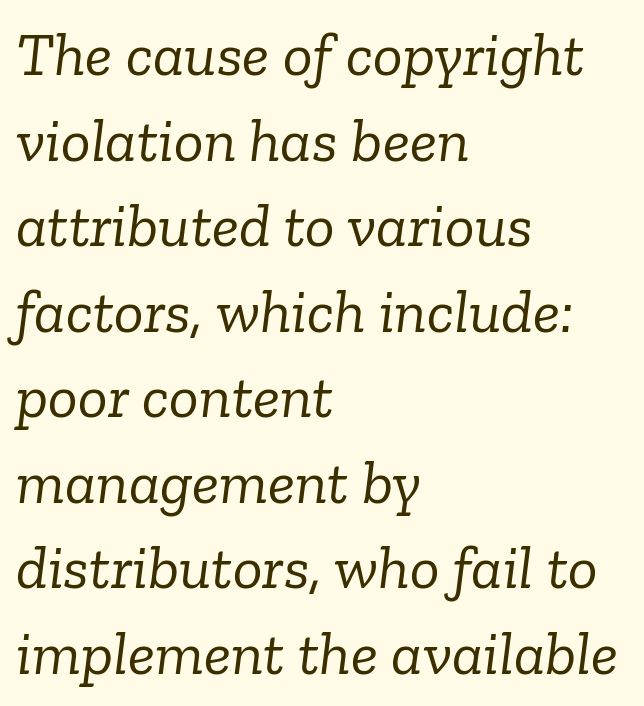
{"serif": "yes", "italic": "yes", "lean": "right", "slant_degrees": 6, "bold": "no", "weight": "light", "width": "normal", "stroke_contrast": "low", "x_height": "medium", "monospaced": "no", "underline": "no", "align": "left", "line_spacing": "normal", "line_spacing_ratio": 1.38, "letter_spacing": "normal", "letter_spacing_em": 0.0, "glyph_px": 62}
